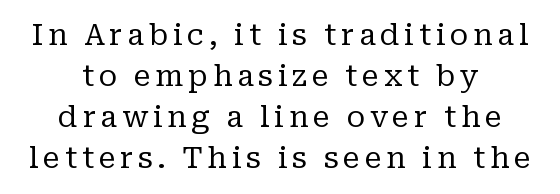
Q: Is the text bold? A: No.
Q: Is the text italic (slanted)? A: No, it is upright.
Q: Is the typeface a serif or a sans-serif typeface? A: Serif.
Q: Is the text underlined? A: No.
Q: How is the paragraph aligned? A: Centered.
Q: Is the spacing between lines tight, normal or loose? A: Normal.
Q: Width (condensed, normal, or wide)? A: Normal.
Q: Stroke contrast? A: Low.
Q: x-height? A: Medium.
Q: Monospaced? A: No.
